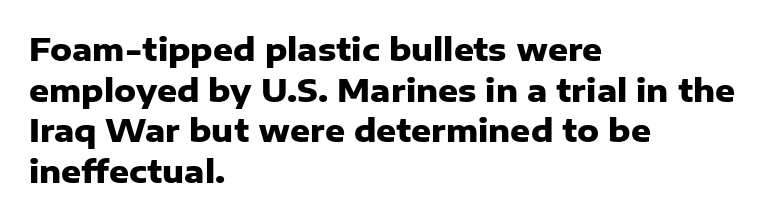
The image shows 31 px heavy sans-serif type, upright; set left-aligned, normal line spacing (1.31x), normal letter spacing, not underlined; low stroke contrast and a medium x-height.
